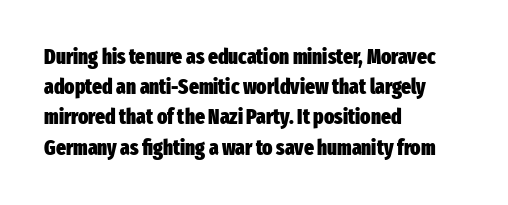
{"italic": "no", "bold": "yes", "underline": "no", "align": "left", "line_spacing": "normal", "line_spacing_ratio": 1.44, "letter_spacing": "normal", "letter_spacing_em": 0.0, "glyph_px": 21}
